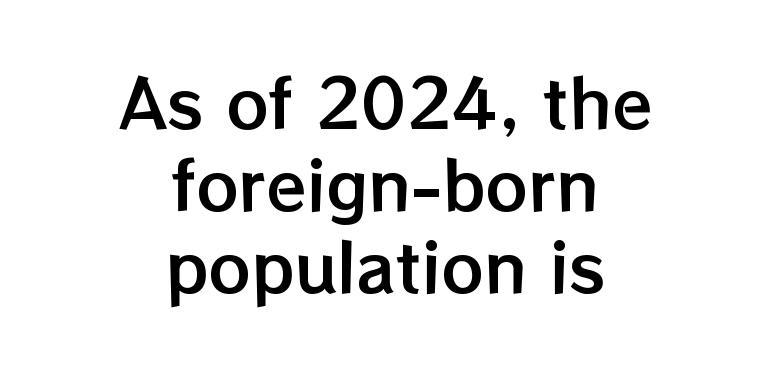
Words appear dense and cohesive because spacing is normal. Is this a fixed-width face? No — the glyphs have proportional, varying widths. Centered paragraph, ragged on both sides. Tall strokes in this sample are plumb rather than angled. This rendering features lettering with no underline.
